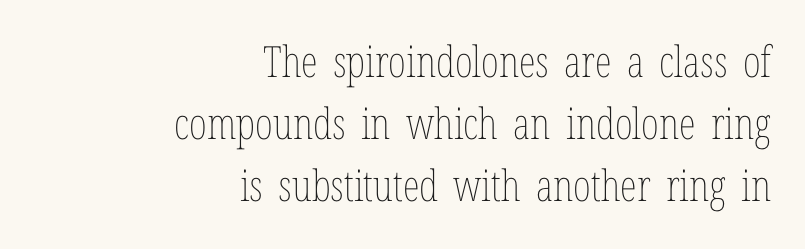
The image shows 43 px thin, condensed type, upright; set right-aligned, normal line spacing (1.44x), normal letter spacing, not underlined; low stroke contrast and a medium x-height.
